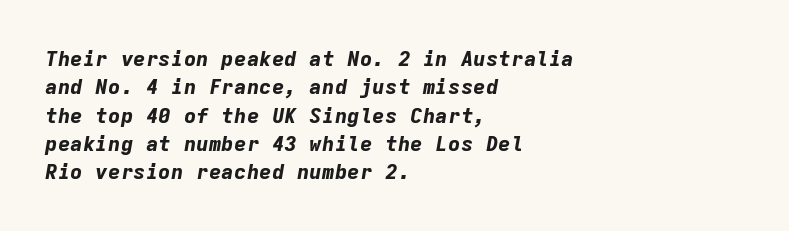
The image shows 21 px bold type, italic (leaning right); set left-aligned, normal line spacing (1.35x), normal letter spacing, not underlined.
